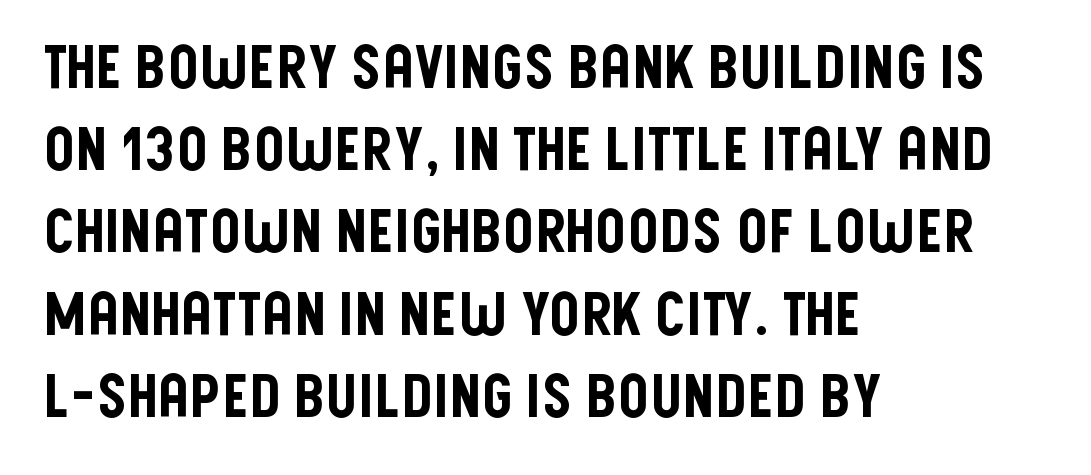
{"serif": "no", "italic": "no", "width": "condensed", "stroke_contrast": "low", "x_height": "large", "monospaced": "no", "underline": "no", "align": "left", "line_spacing": "normal", "line_spacing_ratio": 1.37, "letter_spacing": "normal", "letter_spacing_em": 0.0, "glyph_px": 60}
